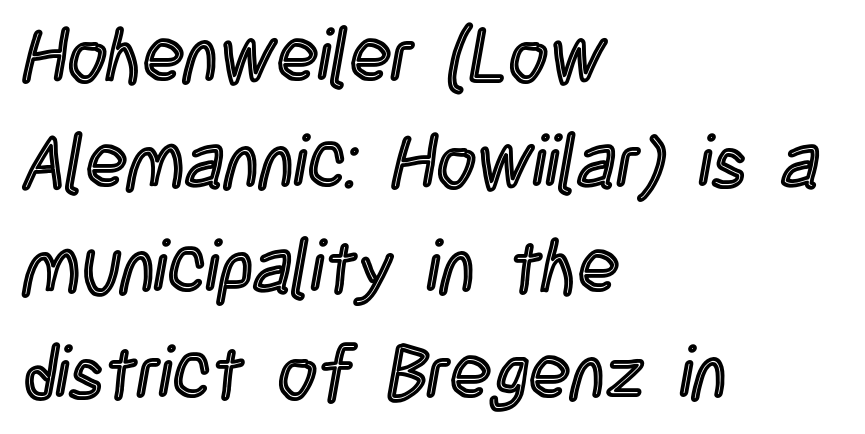
This sample has the flowing, uneven cadence of proportional lettering. Students, observe: this is what conventionally led text looks like. Compared with a centered layout, this one pins lines to the left instead. Is the letter spacing exaggerated? No — it looks like the ordinary default. Just letters on the line, the space beneath them empty.
